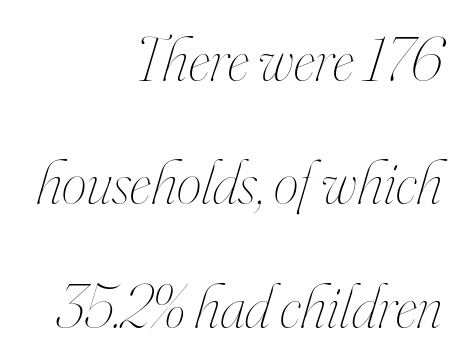
If you drew a ruler down the right edge, every line would touch it. Caption: standard tracking, unaltered. Loosely led — the rows are spread out. Does the lettering tilt? It does — this is italic.
